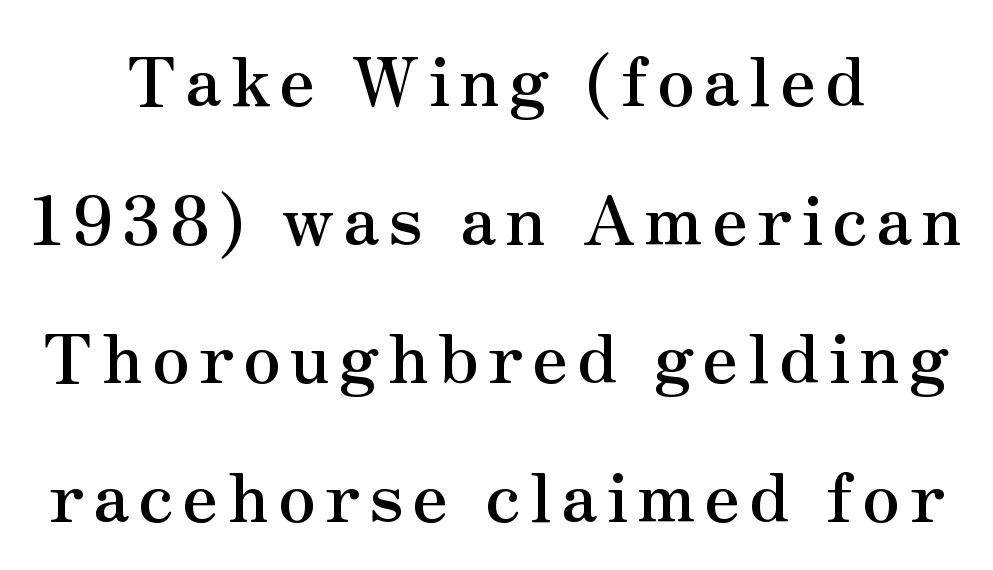
You can tell from the footed stems that serif type was used. Underline: absent. Teacher's note: observe the equal gaps on both sides — that is centered alignment. This block would shrink considerably if given ordinary leading; it's expanded now.
